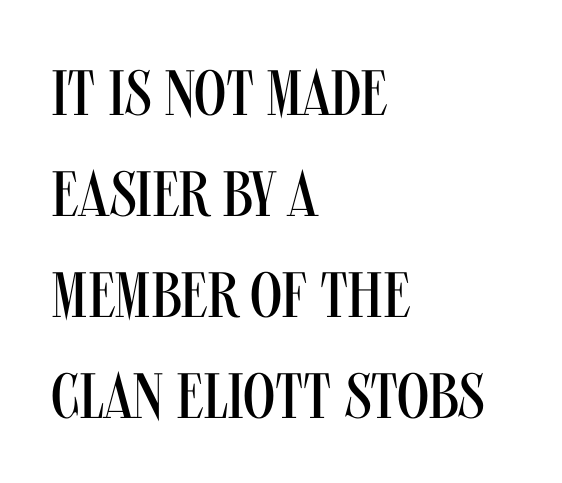
The specimen omits any rule beneath the text block's lines. Leading matches the norm, producing a regular column. Serif or sans? Sans — the stroke terminals are bare. The typography opts for an upright posture over an oblique one. The tracking reads as untouched default to a designer's eye.
